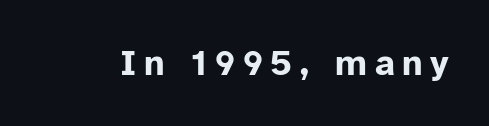
Q: Is the text bold? A: Yes.
Q: Is the text italic (slanted)? A: No, it is upright.
Q: Is the typeface a serif or a sans-serif typeface? A: Sans-serif.
Q: Is the text underlined? A: No.
Q: Is the spacing between letters normal or unusually wide? A: Unusually wide.
Q: Width (condensed, normal, or wide)? A: Normal.
Q: Stroke contrast? A: Low.
Q: x-height? A: Medium.
Q: Monospaced? A: No.
